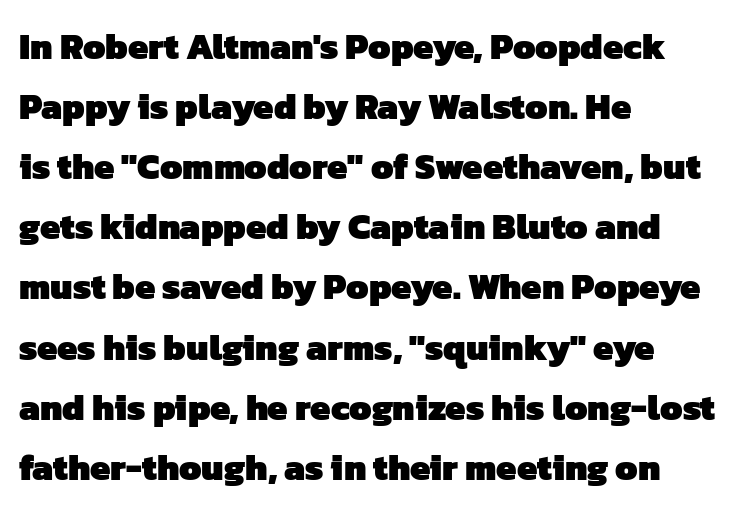
{"serif": "no", "bold": "yes", "weight": "heavy", "width": "normal", "stroke_contrast": "low", "x_height": "medium", "monospaced": "no", "underline": "no", "align": "left", "line_spacing": "normal", "line_spacing_ratio": 1.67, "letter_spacing": "normal", "letter_spacing_em": 0.0, "glyph_px": 36}
